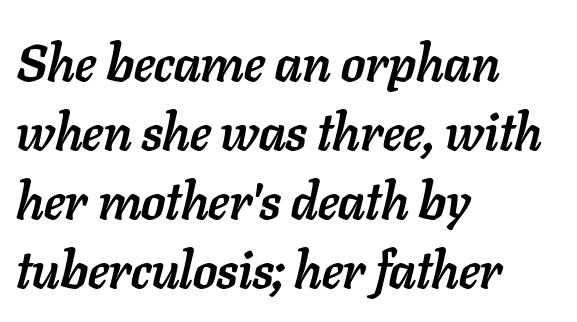
The face used here is rendered with its standard letterfit. Is the block centered? No — it sits flush against the left margin. Line spacing here is normal. Any mark beneath the type? The region is blank.
